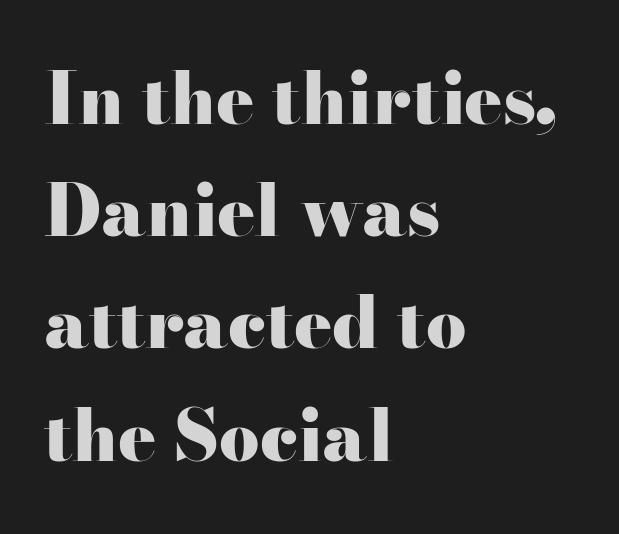
Q: Is the text bold? A: Yes.
Q: Is the text italic (slanted)? A: No, it is upright.
Q: Is the typeface a serif or a sans-serif typeface? A: Serif.
Q: Is the text underlined? A: No.
Q: How is the paragraph aligned? A: Left-aligned.
Q: Is the spacing between letters normal or unusually wide? A: Normal.
Q: Is the spacing between lines tight, normal or loose? A: Normal.
Q: Width (condensed, normal, or wide)? A: Wide.
Q: Stroke contrast? A: High.
Q: x-height? A: Small.
Q: Monospaced? A: No.
